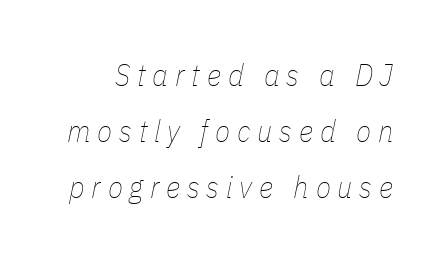
Anything drawn beneath the words? Only blank space. You can tell it's italic because the verticals aren't actually vertical. Each word looks stretched out because of the extra space between its letters. Spacing verdict: proportional, widths tailored to each character.
